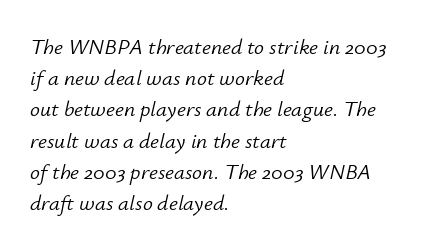
The image shows 22 px text type, italic (leaning right); set left-aligned, normal line spacing (1.42x), normal letter spacing, not underlined.
